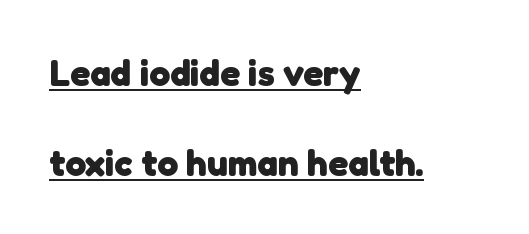
The image shows 37 px heavy sans-serif type; set left-aligned, loose line spacing (2.42x), normal letter spacing, underlined; low stroke contrast and a medium x-height.
